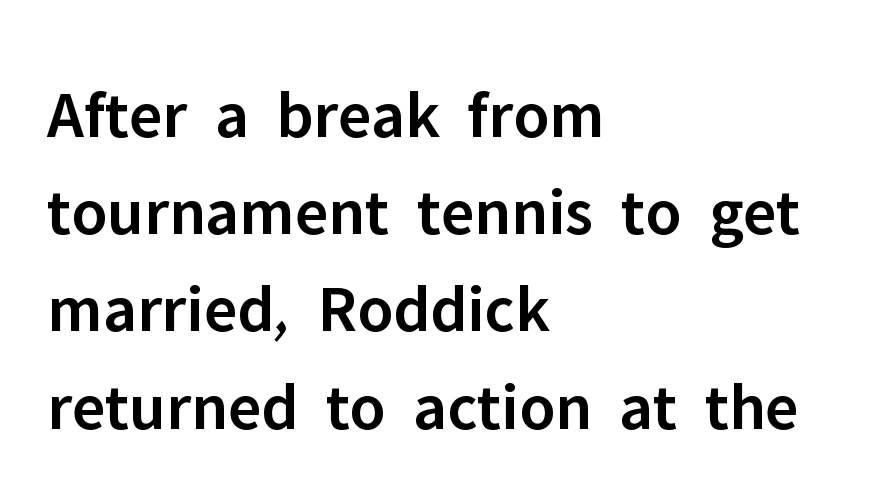
The type family on display is of the sans-serif kind. The characters look somewhat weighty, a semibold short of true bold. Compared with typical body copy, the letter spacing here is the same. Check under the words: just untouched page. Character widths vary here, with narrow letters taking less room than wide ones.
